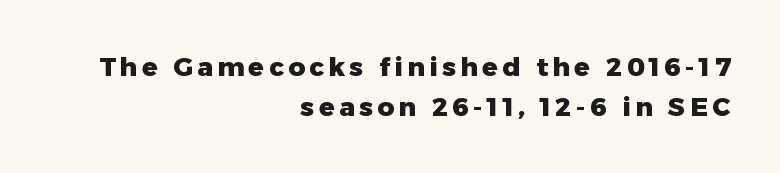
Q: Is the text bold? A: Yes.
Q: Is the text italic (slanted)? A: No, it is upright.
Q: Is the text underlined? A: No.
Q: How is the paragraph aligned? A: Right-aligned.
Q: Is the spacing between lines tight, normal or loose? A: Normal.
